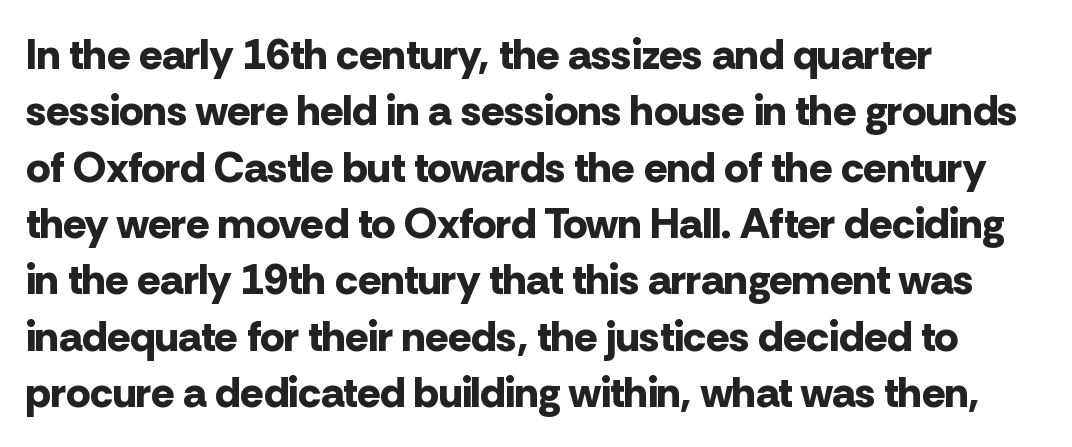
Q: Is the text bold? A: Yes.
Q: Is the text italic (slanted)? A: No, it is upright.
Q: Is the typeface a serif or a sans-serif typeface? A: Sans-serif.
Q: Is the text underlined? A: No.
Q: How is the paragraph aligned? A: Left-aligned.
Q: Is the spacing between letters normal or unusually wide? A: Normal.
Q: Is the spacing between lines tight, normal or loose? A: Normal.
Q: Width (condensed, normal, or wide)? A: Normal.
Q: Stroke contrast? A: Low.
Q: x-height? A: Medium.
Q: Monospaced? A: No.
